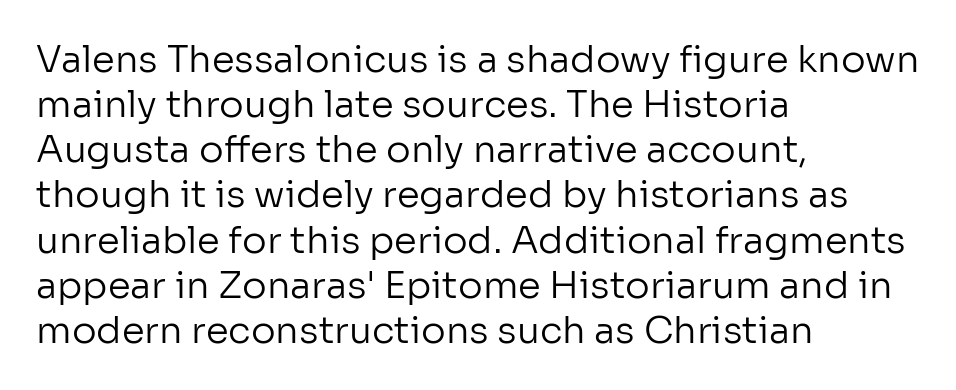
Q: Is the text bold? A: No.
Q: Is the text italic (slanted)? A: No, it is upright.
Q: Is the typeface a serif or a sans-serif typeface? A: Sans-serif.
Q: Is the text underlined? A: No.
Q: How is the paragraph aligned? A: Left-aligned.
Q: Is the spacing between letters normal or unusually wide? A: Normal.
Q: Width (condensed, normal, or wide)? A: Normal.
Q: Stroke contrast? A: Low.
Q: x-height? A: Medium.
Q: Monospaced? A: No.
